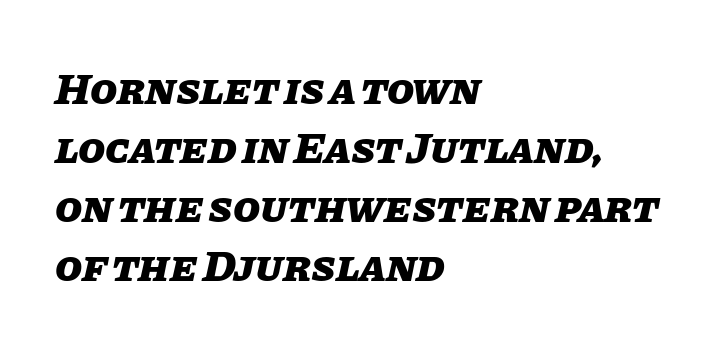
Students, this is bold: see how much ink each stroke carries. If you drew a line through each stem, it would be angled. Character widths vary here, with narrow letters taking less room than wide ones. Decoration check: the copy has no underline.
